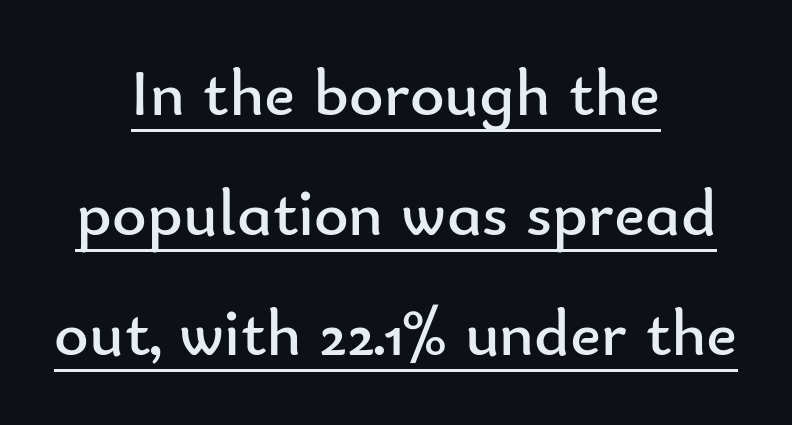
Compared with a typical body face, this is equally light or lighter still. You can see a thin bar hugging the bottom of the glyphs. A typesetter would mark this as roman, not italic. Neither beginnings nor endings align; midpoints do. Tracking value appears to be zero — textbook default spacing. Is this a fixed-width face? No — the glyphs have proportional, varying widths.
